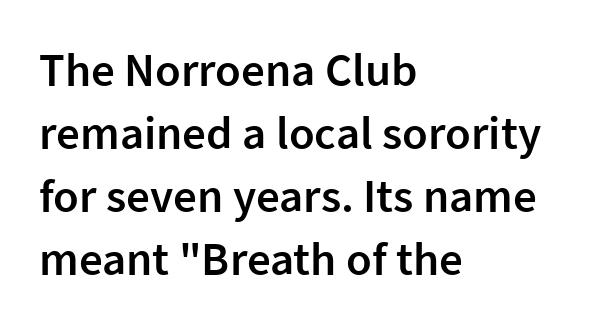
The lines in this sample share a left origin and differ only in where they stop. Characters follow at the spacing the type designer built in. Look at the bottom of the vertical strokes: they stop flat, with no serifs. Words float on clear page, feet unadorned.
